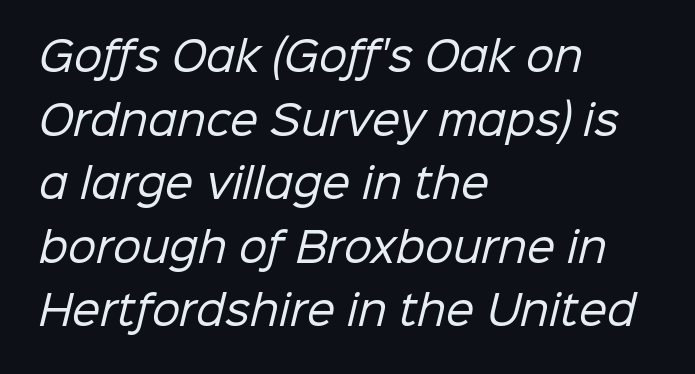
Q: Is the text bold? A: No.
Q: Is the typeface a serif or a sans-serif typeface? A: Sans-serif.
Q: Is the text underlined? A: No.
Q: How is the paragraph aligned? A: Left-aligned.
Q: Is the spacing between letters normal or unusually wide? A: Normal.
Q: Is the spacing between lines tight, normal or loose? A: Normal.
Q: Width (condensed, normal, or wide)? A: Normal.
Q: Stroke contrast? A: Low.
Q: x-height? A: Medium.
Q: Monospaced? A: No.
